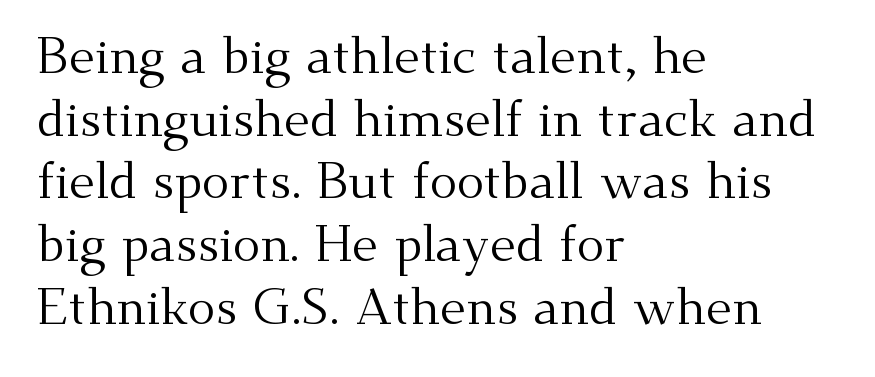
The image shows 51 px regular-weight serif type, upright; set left-aligned, line spacing 1.23x, normal letter spacing, not underlined; medium stroke contrast and a small x-height.
